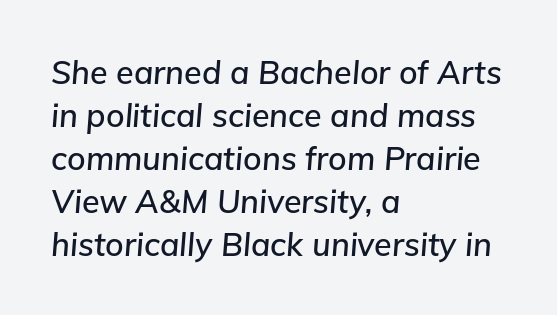
This sample is left-justified, so line endings fall wherever the words run out. The baseline area is clear. The letters advance in unequal steps, a hallmark of proportional type. The axis of the letterforms is tilted away from vertical. Letter spacing: default. Baseline-to-baseline distance is the conventional proportion of letter height.
